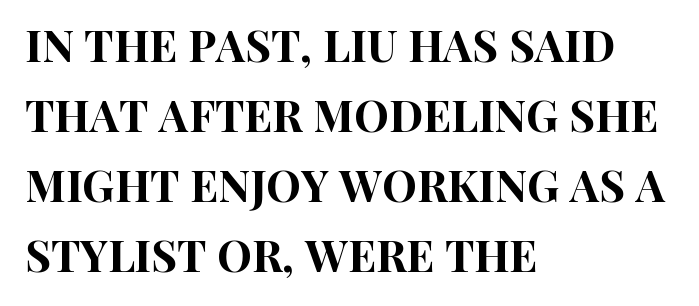
Notice how descenders clear the ascenders below comfortably — that's standard leading. Any mark beneath the type? The region is blank. The letters advance in unequal steps, a hallmark of proportional type. Examine the stroke ends and you'll find no serifs. When letters stand straight like this, we call the style roman or upright. Short and long lines alike share a common starting point at left.
